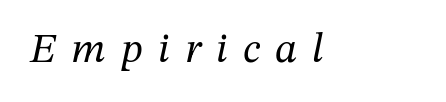
Weight: not bold — regular or lighter. Classification — serif. Yep, that's italic — everything's leaning. The face used here is proportionally spaced, like ordinary book or web type.
